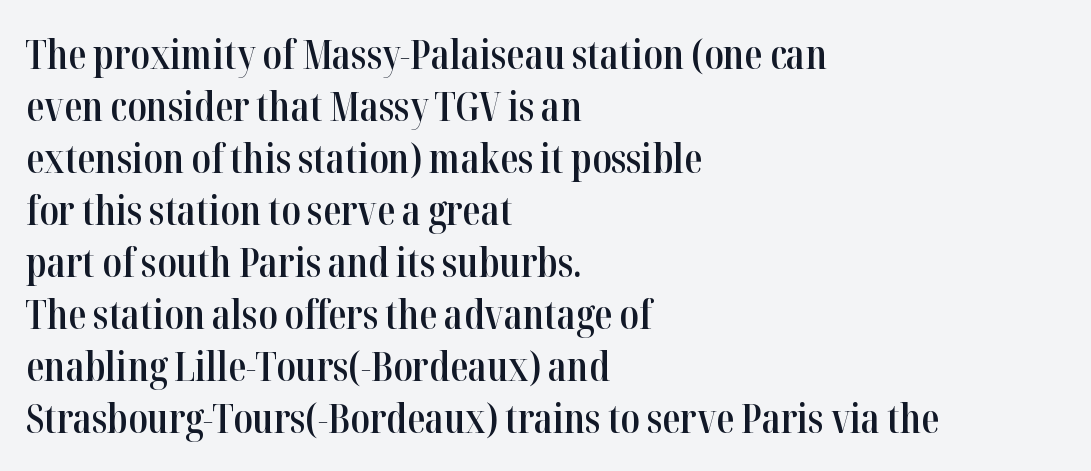
The image shows 40 px semibold, condensed serif type, upright; set left-aligned, normal line spacing (1.3x), normal letter spacing, not underlined; high stroke contrast and a medium x-height.
